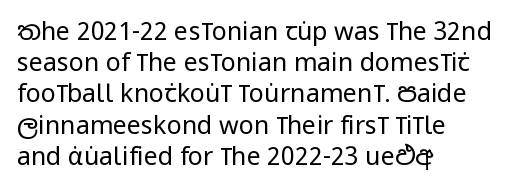
{"italic": "no", "bold": "no", "underline": "no", "align": "left", "line_spacing": "normal", "line_spacing_ratio": 1.25, "letter_spacing": "normal", "letter_spacing_em": 0.0, "glyph_px": 25}
